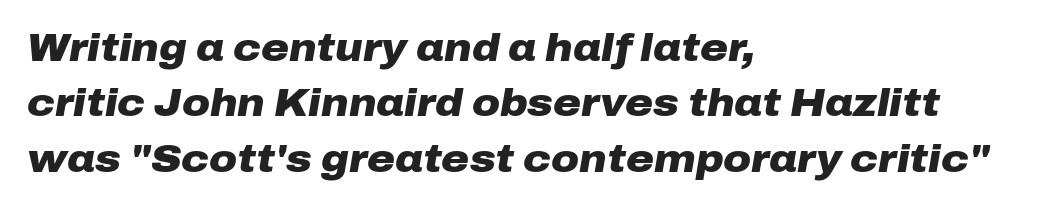
The glyphs are unaccompanied by any horizontal stroke below them. This sample has the flowing, uneven cadence of proportional lettering. Notice how descenders clear the ascenders below comfortably — that's standard leading. The sample has been set heavy, in full bold. Casual observation: everything's shoved over to the left.
